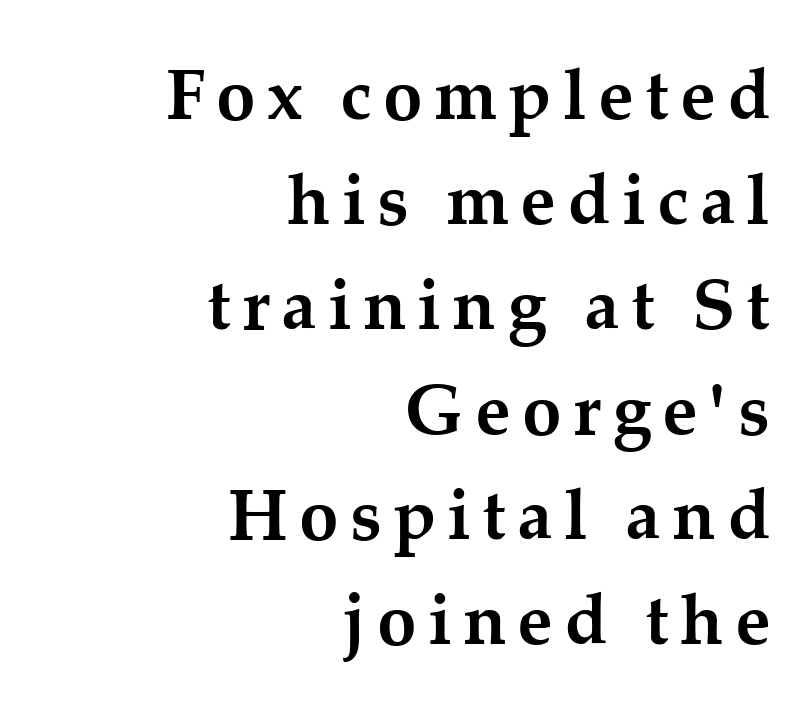
A clean baseline with only descenders dipping below it. In CSS terms this would be text-align: right. Plenty of ink on the page — the face is bold. A typesetter would call this proportional, since set widths differ per character.
